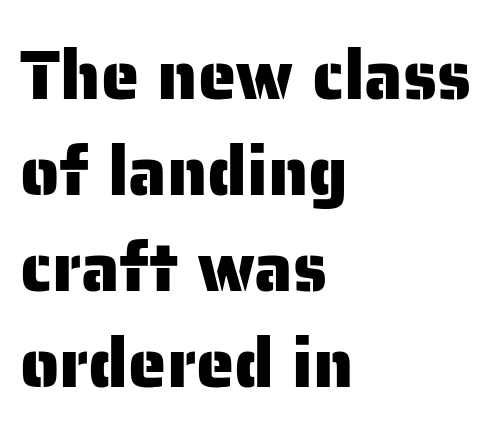
The type family on display is of the sans-serif kind. Standard letterfit; no display-style spreading of the glyphs. The axis of the letterforms is exactly vertical. Looks like regular typesetting: each glyph gets only the width it needs.
